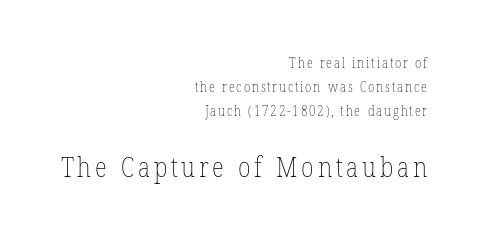
The image shows 28 px thin, condensed type, upright; set right-aligned, line spacing 1.71x, not underlined; the second (bottom) block is 2.0x larger; low stroke contrast and a medium x-height.
